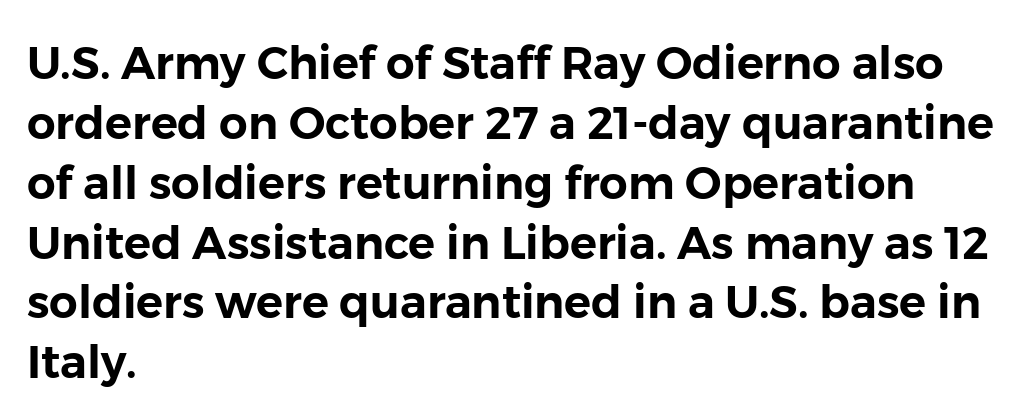
Alignment: flush left. The type family on display is of the sans-serif kind. A typesetter would call this leading conventional body-copy spacing. The letterforms sit shoulder to shoulder at normal distance. Nobody drew a line under any word here. Notice how the stems are strictly vertical — no italics here.
